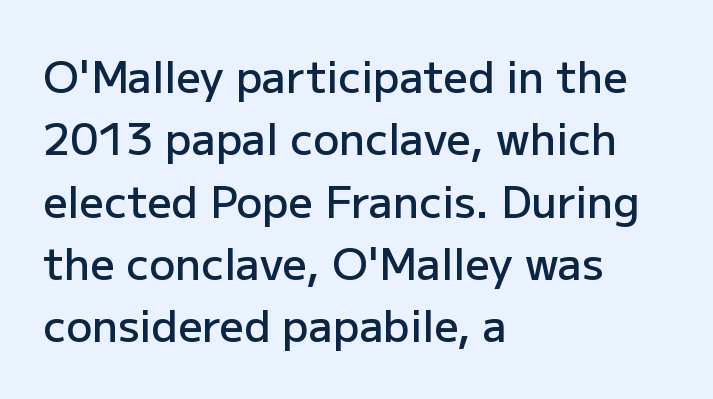
Is the block centered? No — it sits flush against the left margin. Beneath every word, the page is bare. Each new line begins a customary step beneath the previous one. On the weight axis this lands at semibold, roughly 600. Each word holds together tightly as a unit, with standard inter-letter gaps. Character widths vary here, with narrow letters taking less room than wide ones.
